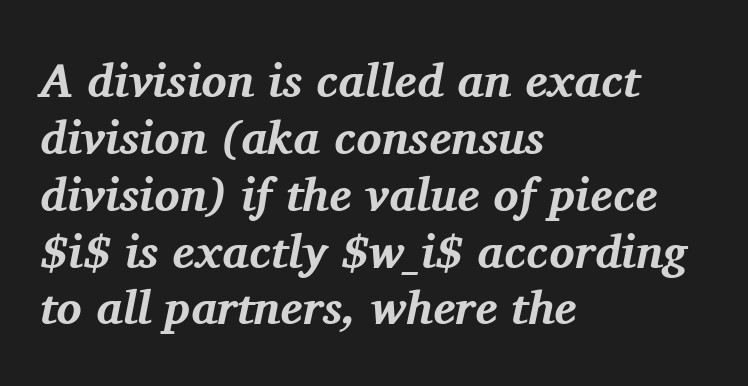
Q: Is the text bold? A: Yes.
Q: Is the text italic (slanted)? A: Yes, it leans right by about 11 degrees.
Q: Is the typeface a serif or a sans-serif typeface? A: Serif.
Q: Is the text underlined? A: No.
Q: How is the paragraph aligned? A: Left-aligned.
Q: Is the spacing between letters normal or unusually wide? A: Normal.
Q: Width (condensed, normal, or wide)? A: Normal.
Q: Stroke contrast? A: Medium.
Q: x-height? A: Medium.
Q: Monospaced? A: No.
